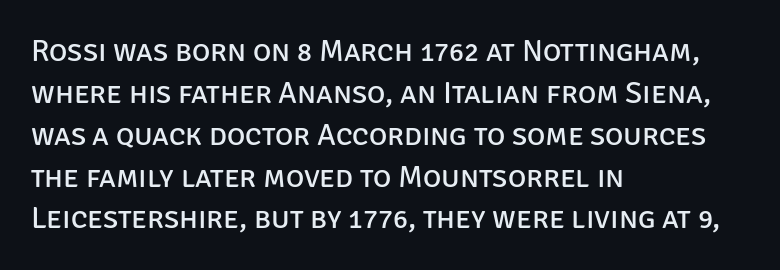
{"serif": "no", "italic": "no", "bold": "no", "weight": "regular", "width": "normal", "stroke_contrast": "low", "x_height": "large", "monospaced": "no", "underline": "no", "align": "left", "line_spacing": "normal", "line_spacing_ratio": 1.35, "letter_spacing": "normal", "letter_spacing_em": 0.0, "glyph_px": 31}
